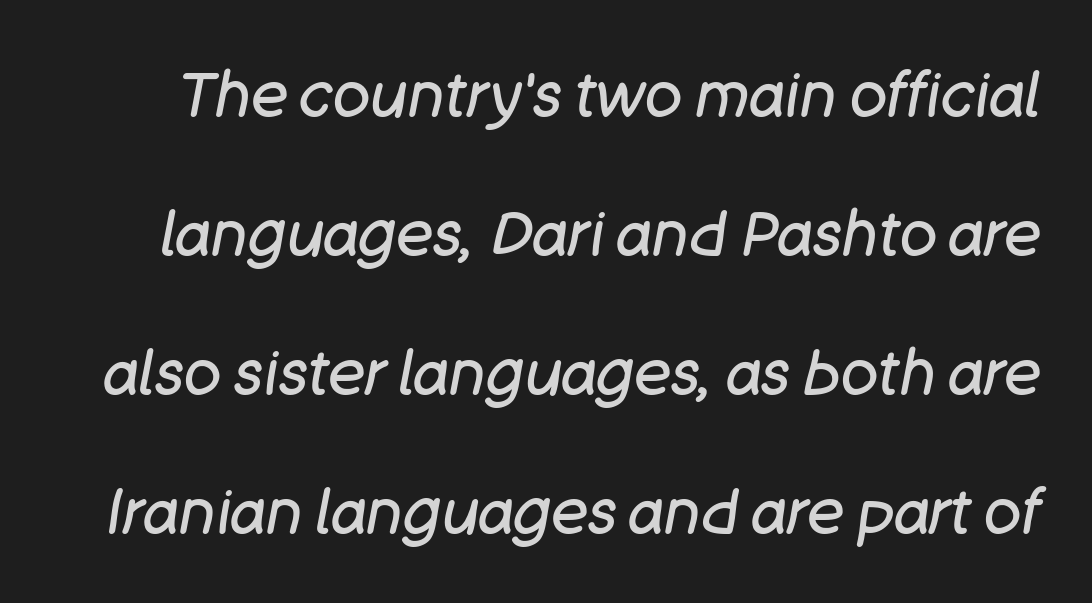
The specimen omits any rule beneath the text block's lines. Vertical spacing — loose. Stroke thickness stays within the range of a standard reading face or lighter. There's an unmistakable incline to the writing here. You could not count columns in this text — the font is proportionally spaced. Compared with typical body copy, the letter spacing here is the same.
